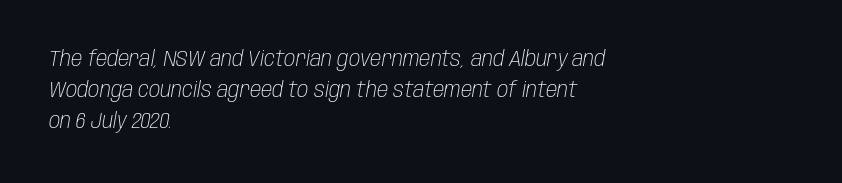
The image shows 21 px text type, italic (leaning right); set left-aligned, normal line spacing (1.47x), normal letter spacing, not underlined.
